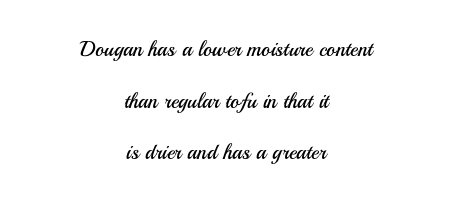
Think standard paragraph weight, or any step lighter than that. The gap between lines stays unmarked. The face used here is rendered with its standard letterfit. Both edges are ragged and mirror each other, which tells us the setting is centered.
